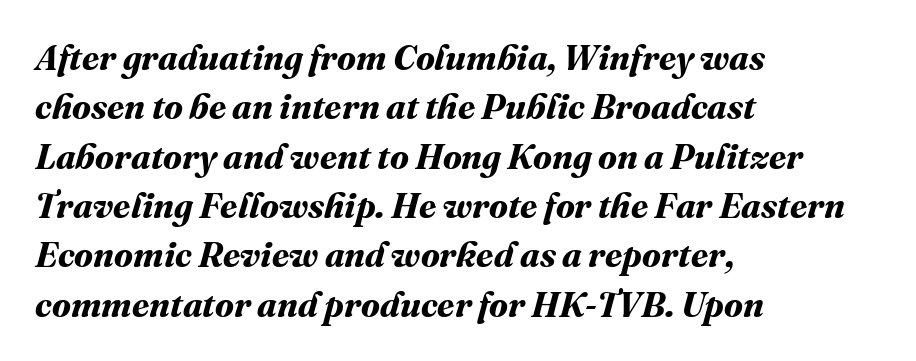
Q: Is the text bold? A: Yes.
Q: Is the text underlined? A: No.
Q: How is the paragraph aligned? A: Left-aligned.
Q: Is the spacing between letters normal or unusually wide? A: Normal.
Q: Is the spacing between lines tight, normal or loose? A: Normal.
Q: Width (condensed, normal, or wide)? A: Normal.
Q: Stroke contrast? A: Medium.
Q: x-height? A: Medium.
Q: Monospaced? A: No.
